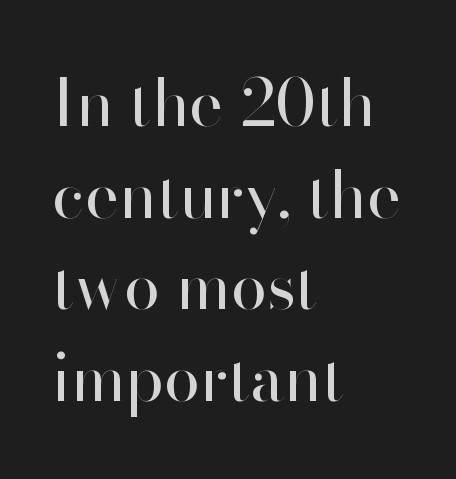
The image shows 65 px regular-weight sans-serif type, upright; set left-aligned, normal line spacing (1.41x), normal letter spacing, not underlined; high stroke contrast and a small x-height.
